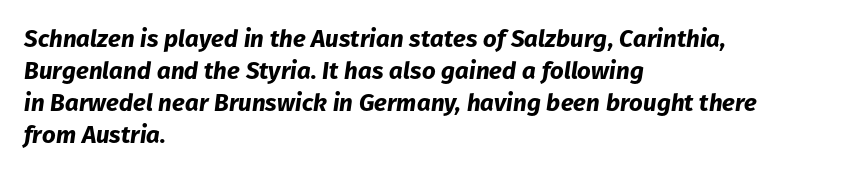
{"italic": "yes", "lean": "right", "slant_degrees": 8, "bold": "yes", "underline": "no", "align": "left", "line_spacing": "normal", "line_spacing_ratio": 1.33, "letter_spacing": "normal", "letter_spacing_em": 0.0, "glyph_px": 24}
